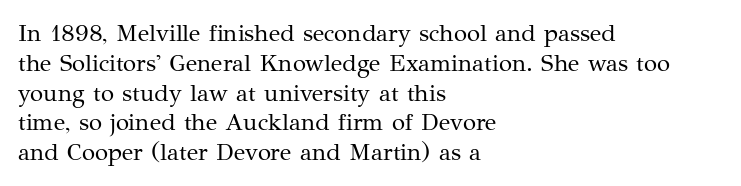
The image shows 24 px text type, upright; set left-aligned, line spacing 1.24x, normal letter spacing, not underlined.
